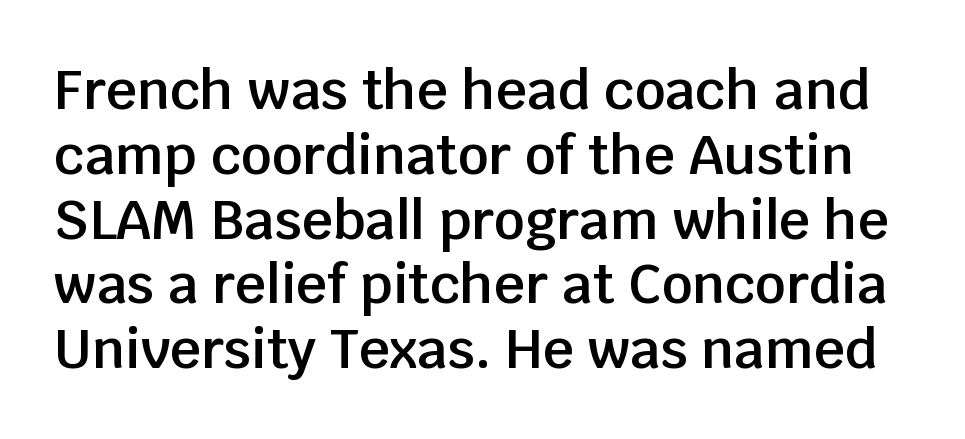
{"serif": "no", "italic": "no", "bold": "semi", "weight": "semibold", "width": "normal", "stroke_contrast": "low", "x_height": "large", "monospaced": "no", "underline": "no", "line_spacing_ratio": 1.2, "letter_spacing": "normal", "letter_spacing_em": 0.0, "glyph_px": 54}
